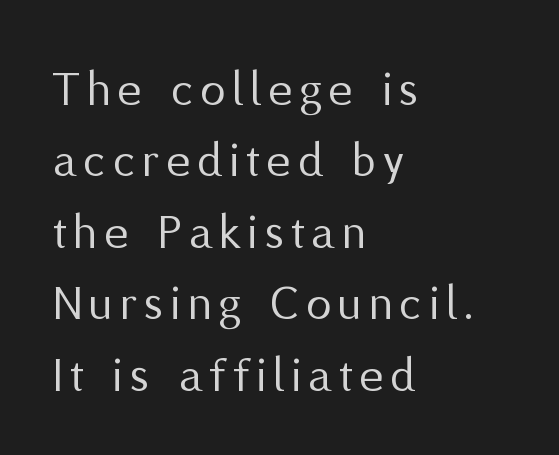
The setting favours the left margin, as ordinary paragraphs usually do. Is there much room between lines? A standard amount, neither cramped nor airy. Typographically, this falls in the sans-serif category. In terms of posture, this sample is upright. Descender tails drop into unmarked territory. The strokes carry an ordinary text weight at most.
